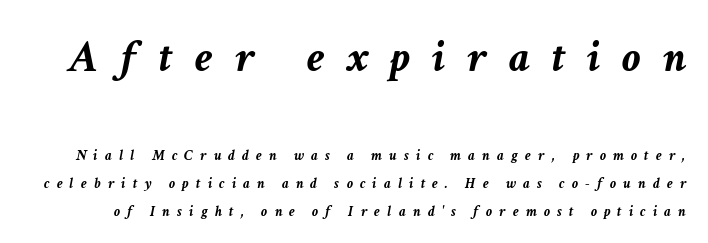
Q: Is the text bold? A: Yes.
Q: Is the text italic (slanted)? A: Yes, it leans right by about 11 degrees.
Q: Is the text underlined? A: No.
Q: Is the spacing between letters normal or unusually wide? A: Unusually wide.
Q: Which block of text is set in a larger size, the first (top) or the second (bottom)? A: The first (top) one.
Q: Width (condensed, normal, or wide)? A: Normal.
Q: Stroke contrast? A: Low.
Q: x-height? A: Medium.
Q: Monospaced? A: No.
